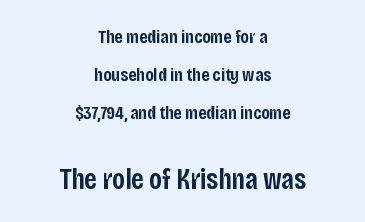
The image shows 29 px semibold, condensed sans-serif type, upright; set centered, loose line spacing (1.99x), normal letter spacing, not underlined; the second (bottom) block is 1.53x larger; low stroke contrast and a large x-height.
